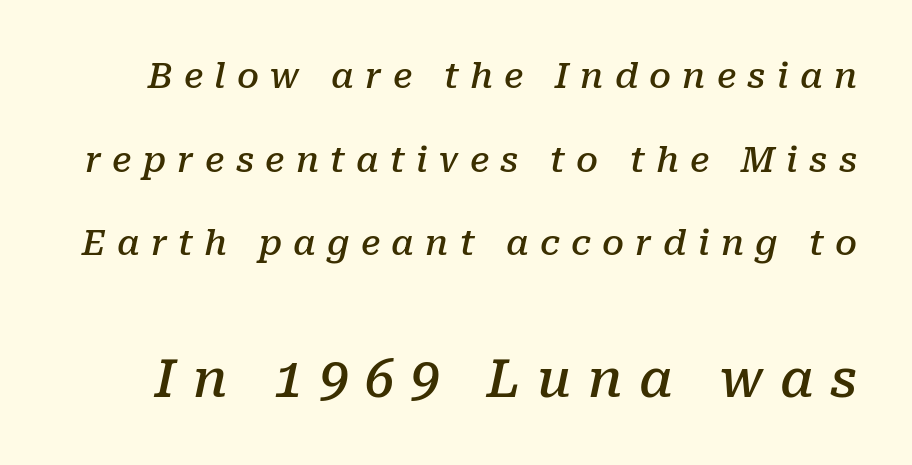
{"serif": "yes", "italic": "yes", "lean": "right", "slant_degrees": 10, "bold": "semi", "weight": "semibold", "width": "normal", "stroke_contrast": "low", "x_height": "medium", "monospaced": "no", "underline": "no", "line_spacing": "loose", "line_spacing_ratio": 2.39, "letter_spacing": "wide", "letter_spacing_em": 0.32, "larger_block": "second", "size_ratio": 1.49, "glyph_px": 52}
